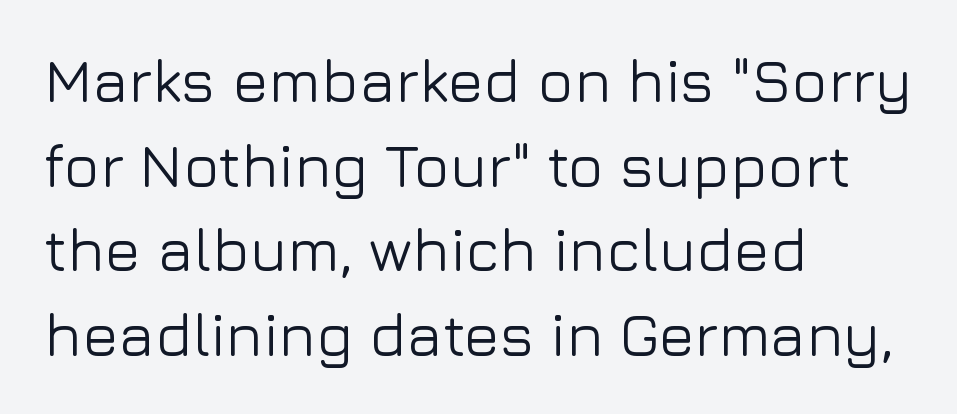
Each row of text sits above clean, open space. Inter-character spacing is left at the font's built-in metrics. Looks like regular typesetting: each glyph gets only the width it needs. Teacher's note: observe the even left margin — that is flush-left alignment.
